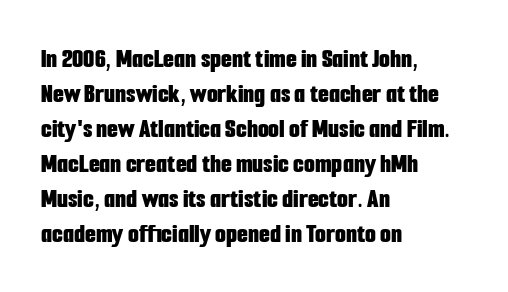
The image shows 28 px bold, condensed sans-serif type, upright; set left-aligned, normal line spacing (1.25x), normal letter spacing, not underlined; low stroke contrast and a medium x-height.
